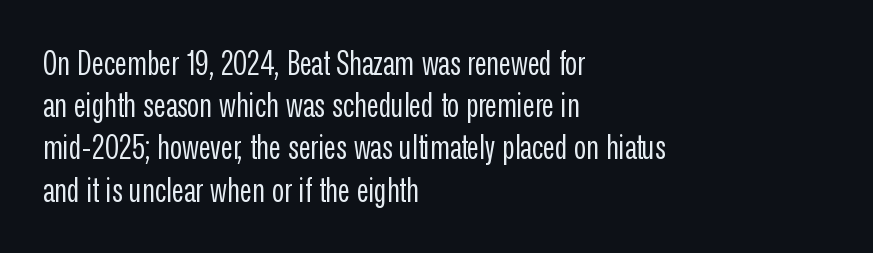
Q: Is the text bold? A: No.
Q: Is the text italic (slanted)? A: No, it is upright.
Q: Is the typeface a serif or a sans-serif typeface? A: Sans-serif.
Q: Is the text underlined? A: No.
Q: How is the paragraph aligned? A: Left-aligned.
Q: Is the spacing between letters normal or unusually wide? A: Normal.
Q: Is the spacing between lines tight, normal or loose? A: Normal.
Q: Width (condensed, normal, or wide)? A: Condensed.
Q: Stroke contrast? A: Low.
Q: x-height? A: Medium.
Q: Monospaced? A: No.
